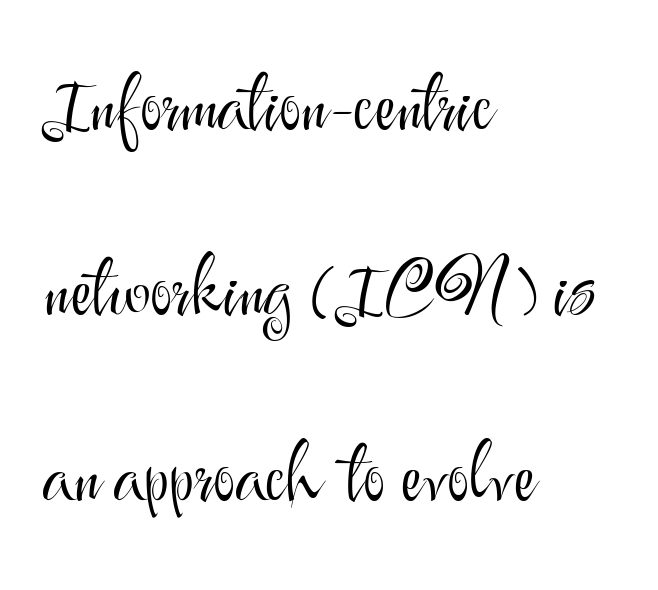
{"serif": "no", "bold": "no", "weight": "light", "width": "normal", "stroke_contrast": "medium", "x_height": "small", "monospaced": "no", "underline": "no", "align": "left", "line_spacing": "loose", "line_spacing_ratio": 2.44, "letter_spacing": "normal", "letter_spacing_em": 0.0, "glyph_px": 76}
